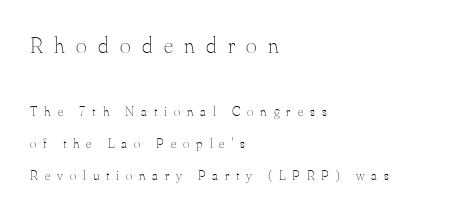
The image shows 23 px text type, upright; set left-aligned, loose line spacing (2.31x), unusually wide letter spacing (+0.49 em), not underlined; the first (top) block is 1.64x larger.
